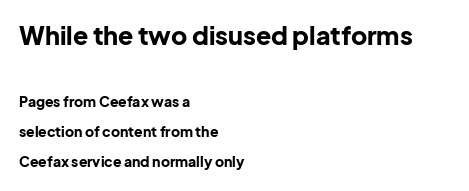
The image shows 25 px bold type, upright; set left-aligned, loose line spacing (2.14x), normal letter spacing, not underlined; the first (top) block is 1.79x larger.
